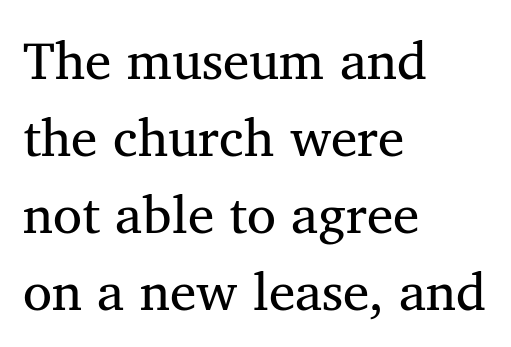
Q: Is the text bold? A: No.
Q: Is the text italic (slanted)? A: No, it is upright.
Q: Is the typeface a serif or a sans-serif typeface? A: Serif.
Q: Is the text underlined? A: No.
Q: How is the paragraph aligned? A: Left-aligned.
Q: Is the spacing between letters normal or unusually wide? A: Normal.
Q: Is the spacing between lines tight, normal or loose? A: Normal.
Q: Width (condensed, normal, or wide)? A: Normal.
Q: Stroke contrast? A: Medium.
Q: x-height? A: Medium.
Q: Monospaced? A: No.
